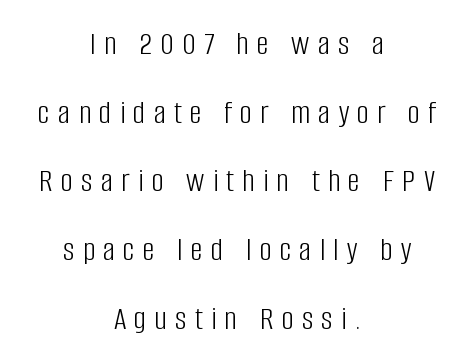
{"serif": "no", "italic": "no", "bold": "no", "weight": "light", "width": "condensed", "stroke_contrast": "low", "x_height": "large", "monospaced": "no", "underline": "no", "align": "center", "line_spacing": "loose", "line_spacing_ratio": 2.02, "letter_spacing": "wide", "letter_spacing_em": 0.24, "glyph_px": 34}
